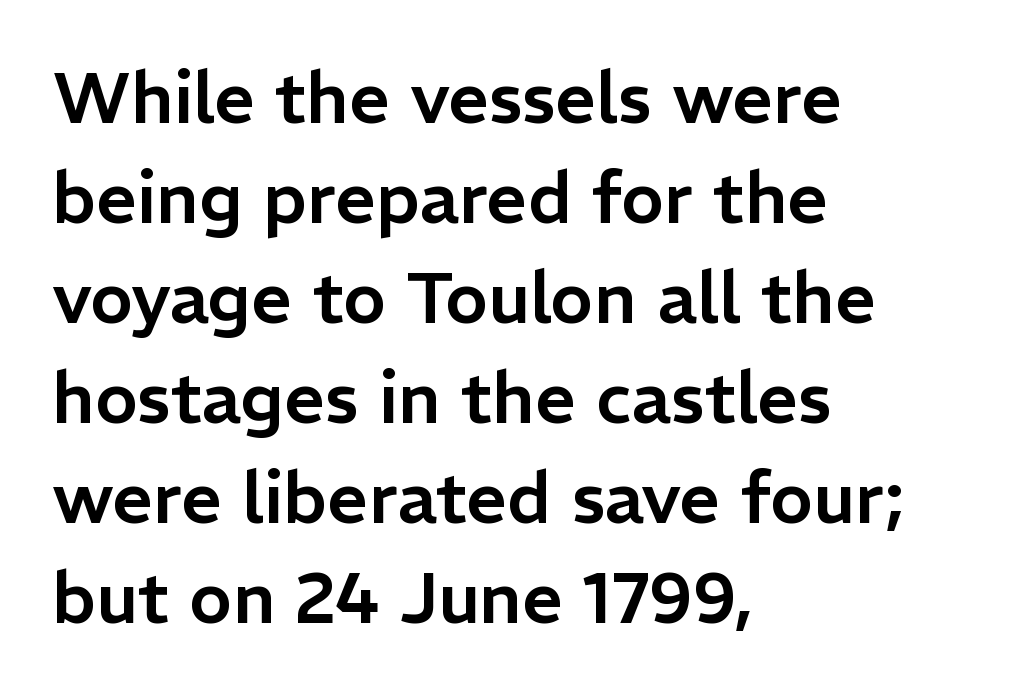
Q: Is the text italic (slanted)? A: No, it is upright.
Q: Is the typeface a serif or a sans-serif typeface? A: Sans-serif.
Q: Is the text underlined? A: No.
Q: How is the paragraph aligned? A: Left-aligned.
Q: Is the spacing between letters normal or unusually wide? A: Normal.
Q: Is the spacing between lines tight, normal or loose? A: Normal.
Q: Width (condensed, normal, or wide)? A: Normal.
Q: Stroke contrast? A: Low.
Q: x-height? A: Medium.
Q: Monospaced? A: No.
